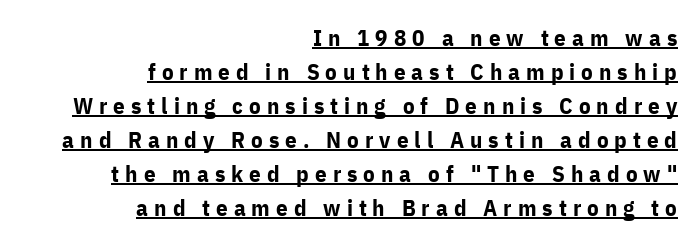
Q: Is the text bold? A: Yes.
Q: Is the text italic (slanted)? A: No, it is upright.
Q: Is the text underlined? A: Yes.
Q: How is the paragraph aligned? A: Right-aligned.
Q: Is the spacing between letters normal or unusually wide? A: Unusually wide.
Q: Is the spacing between lines tight, normal or loose? A: Normal.
